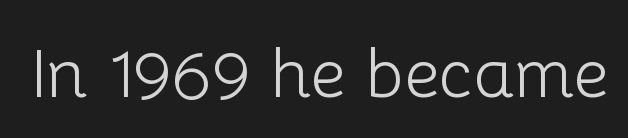
Q: Is the text bold? A: No.
Q: Is the text italic (slanted)? A: No, it is upright.
Q: Is the typeface a serif or a sans-serif typeface? A: Sans-serif.
Q: Is the text underlined? A: No.
Q: Is the spacing between letters normal or unusually wide? A: Normal.
Q: Width (condensed, normal, or wide)? A: Normal.
Q: Stroke contrast? A: Low.
Q: x-height? A: Medium.
Q: Monospaced? A: No.
